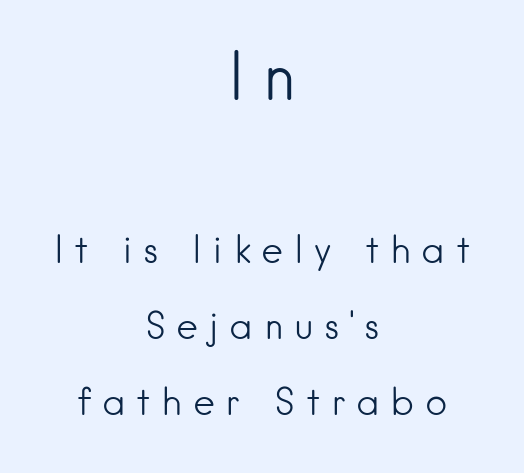
The image shows 66 px light sans-serif type, upright; set centered, loose line spacing (2.0x), unusually wide letter spacing (+0.27 em), not underlined; the first (top) block is 1.74x larger; low stroke contrast and a small x-height.
